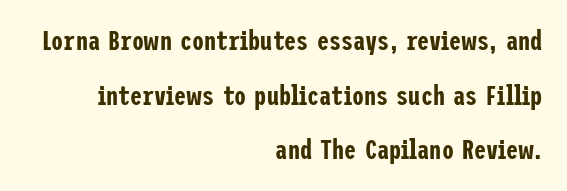
The image shows 27 px text type, upright; set right-aligned, loose line spacing (2.02x), normal letter spacing, not underlined.
